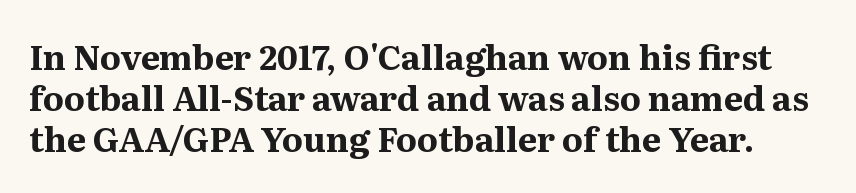
The image shows 34 px bold serif type, upright; set line spacing 1.21x, normal letter spacing, not underlined; medium stroke contrast and a medium x-height.
